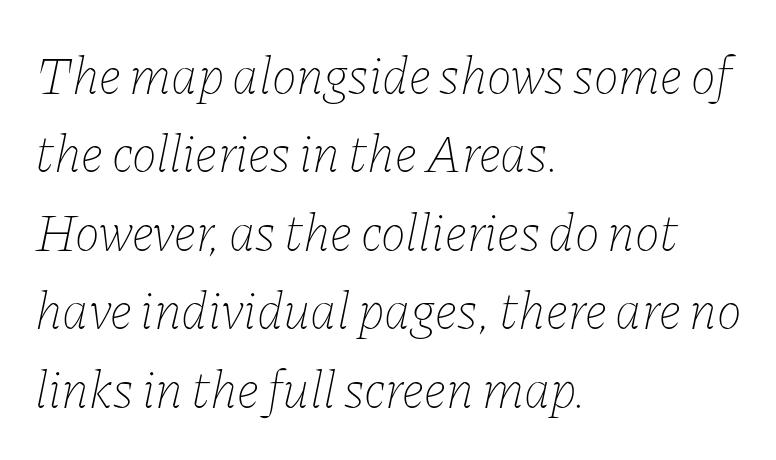
Caption: face not bold, strokes unweighted. This sample has the flowing, uneven cadence of proportional lettering. Spacing between characters is what you'd get straight out of the box. Regarding leading, the lines here are spaced in the standard way. The words here are not underlined.
